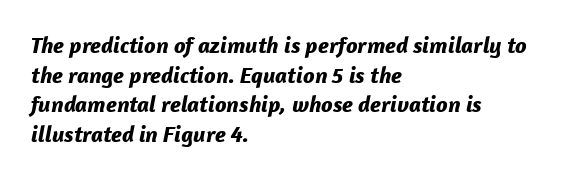
The image shows 23 px bold type, italic (leaning right); set left-aligned, normal line spacing (1.29x), normal letter spacing, not underlined.
